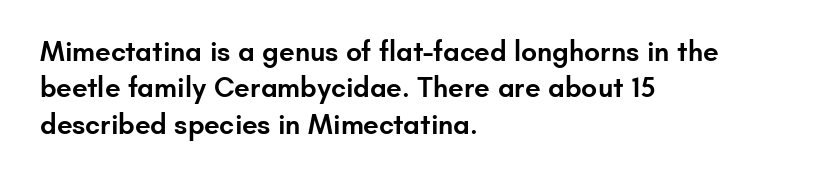
Q: Is the text bold? A: Semi-bold.
Q: Is the text italic (slanted)? A: No, it is upright.
Q: Is the typeface a serif or a sans-serif typeface? A: Sans-serif.
Q: Is the text underlined? A: No.
Q: How is the paragraph aligned? A: Left-aligned.
Q: Is the spacing between letters normal or unusually wide? A: Normal.
Q: Is the spacing between lines tight, normal or loose? A: Normal.
Q: Width (condensed, normal, or wide)? A: Normal.
Q: Stroke contrast? A: Low.
Q: x-height? A: Small.
Q: Monospaced? A: No.
